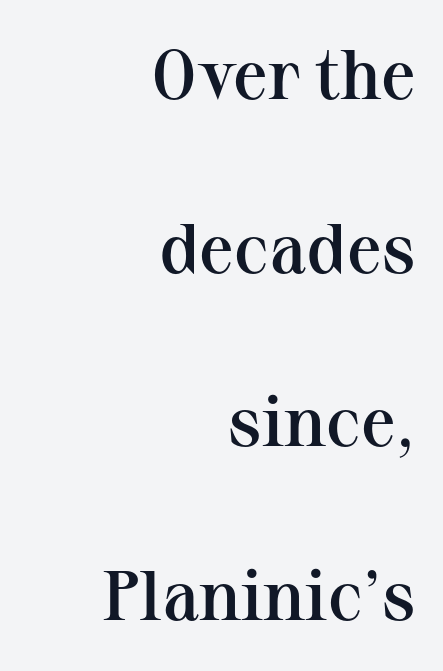
The image shows 70 px semibold serif type, upright; set right-aligned, loose line spacing (2.48x), normal letter spacing, not underlined; medium stroke contrast and a medium x-height.
